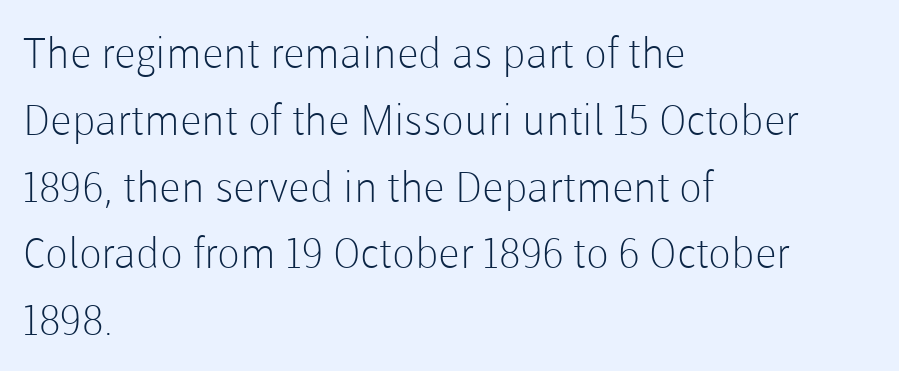
{"serif": "no", "italic": "no", "bold": "no", "weight": "light", "width": "normal", "stroke_contrast": "low", "x_height": "medium", "monospaced": "no", "underline": "no", "align": "left", "line_spacing": "normal", "line_spacing_ratio": 1.59, "letter_spacing": "normal", "letter_spacing_em": 0.0, "glyph_px": 42}
